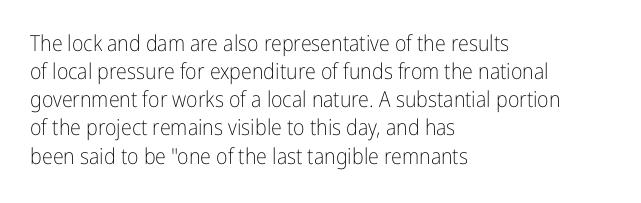
Q: Is the text bold? A: No.
Q: Is the text italic (slanted)? A: No, it is upright.
Q: Is the text underlined? A: No.
Q: How is the paragraph aligned? A: Left-aligned.
Q: Is the spacing between letters normal or unusually wide? A: Normal.
Q: Is the spacing between lines tight, normal or loose? A: Normal.
